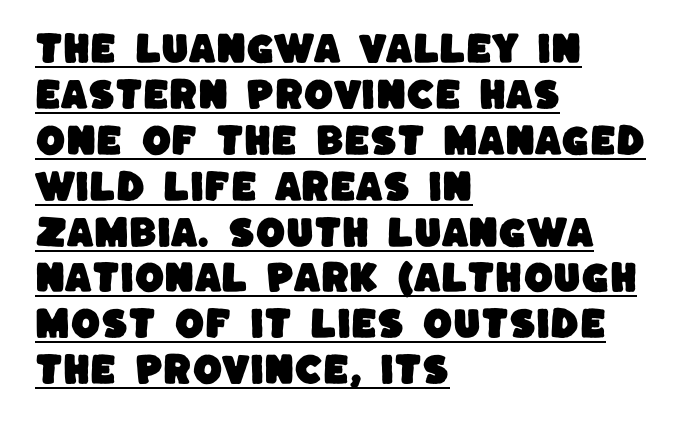
{"serif": "no", "width": "normal", "stroke_contrast": "low", "x_height": "large", "monospaced": "no", "underline": "yes", "align": "left", "line_spacing": "normal", "line_spacing_ratio": 1.35, "letter_spacing": "normal", "letter_spacing_em": 0.0, "glyph_px": 34}
